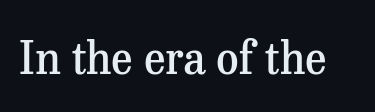
The image shows 44 px semibold serif type, upright; set normal letter spacing, not underlined; medium stroke contrast and a medium x-height.
